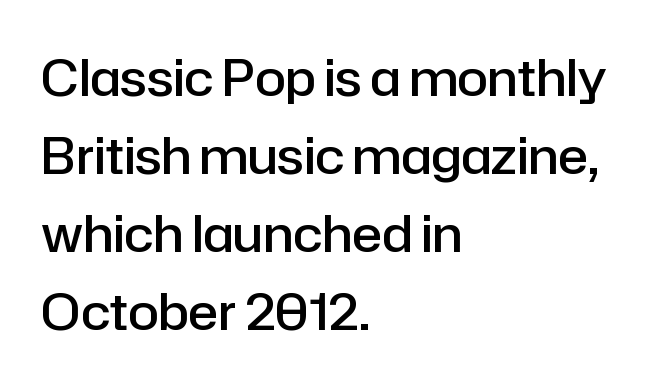
The image shows 50 px semibold sans-serif type, upright; set left-aligned, normal line spacing (1.56x), normal letter spacing, not underlined; low stroke contrast and a medium x-height.
